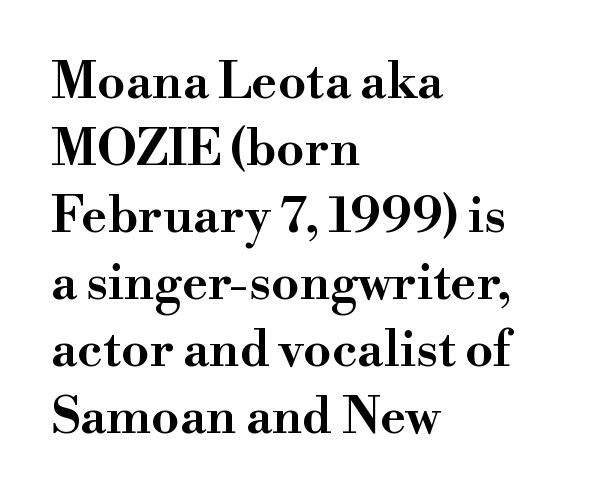
Q: Is the text italic (slanted)? A: No, it is upright.
Q: Is the typeface a serif or a sans-serif typeface? A: Serif.
Q: Is the text underlined? A: No.
Q: How is the paragraph aligned? A: Left-aligned.
Q: Is the spacing between letters normal or unusually wide? A: Normal.
Q: Is the spacing between lines tight, normal or loose? A: Normal.
Q: Width (condensed, normal, or wide)? A: Wide.
Q: Stroke contrast? A: High.
Q: x-height? A: Small.
Q: Monospaced? A: No.
